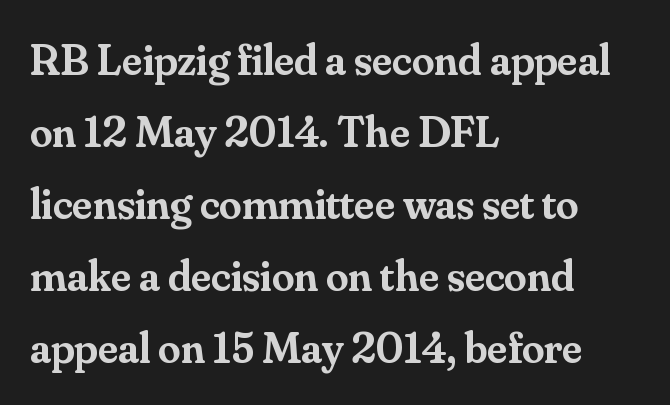
The image shows 45 px semibold serif type, upright; set left-aligned, normal line spacing (1.6x), normal letter spacing, not underlined; medium stroke contrast and a small x-height.
